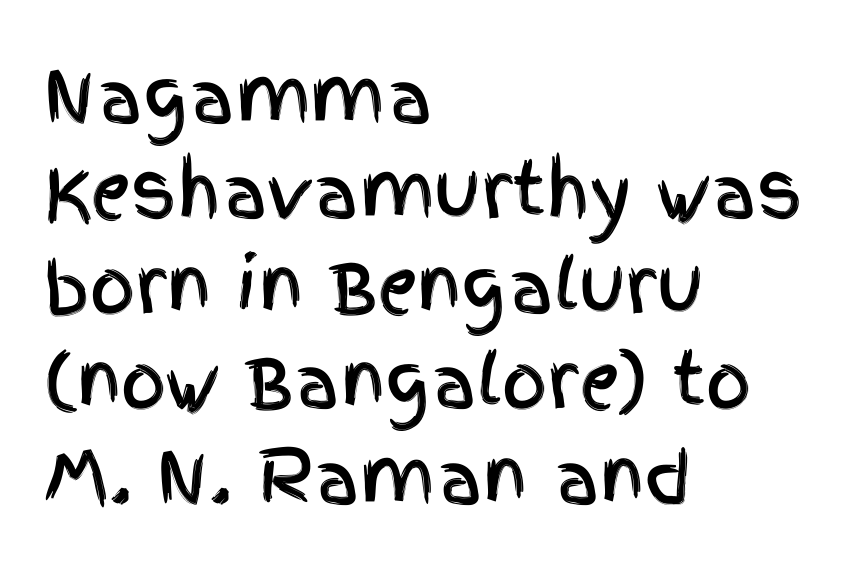
The image shows 71 px condensed sans-serif type, upright; set left-aligned, normal line spacing (1.34x), normal letter spacing, not underlined; a large x-height.
